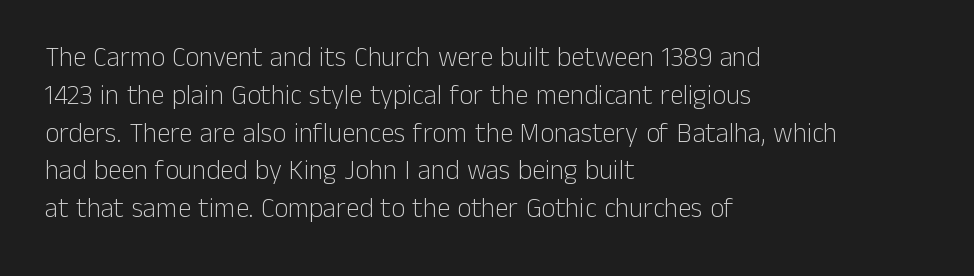
The image shows 27 px text type, upright; set left-aligned, normal line spacing (1.4x), normal letter spacing, not underlined.
